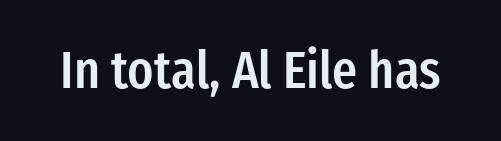
Q: Is the text bold? A: Semi-bold.
Q: Is the text italic (slanted)? A: No, it is upright.
Q: Is the typeface a serif or a sans-serif typeface? A: Sans-serif.
Q: Is the text underlined? A: No.
Q: Is the spacing between letters normal or unusually wide? A: Normal.
Q: Width (condensed, normal, or wide)? A: Condensed.
Q: Stroke contrast? A: Low.
Q: x-height? A: Medium.
Q: Monospaced? A: No.
